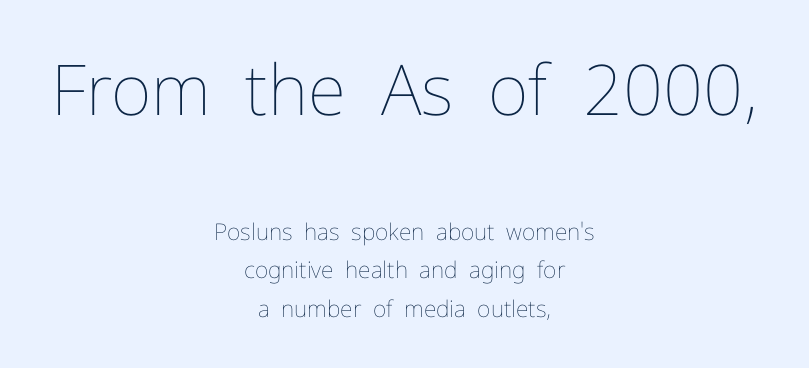
{"italic": "no", "bold": "no", "weight": "thin", "width": "normal", "stroke_contrast": "low", "x_height": "medium", "monospaced": "no", "underline": "no", "align": "center", "line_spacing": "normal", "line_spacing_ratio": 1.66, "letter_spacing": "normal", "letter_spacing_em": 0.0, "larger_block": "first", "size_ratio": 3.04, "glyph_px": 70}
